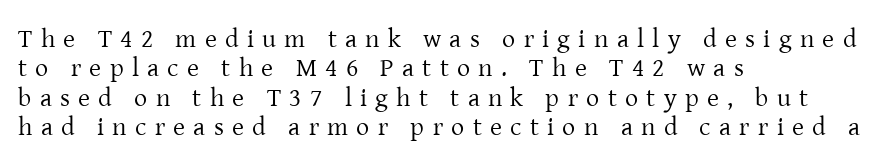
The image shows 26 px text type, upright; set left-aligned, tight line spacing (1.13x), unusually wide letter spacing (+0.32 em), not underlined.
